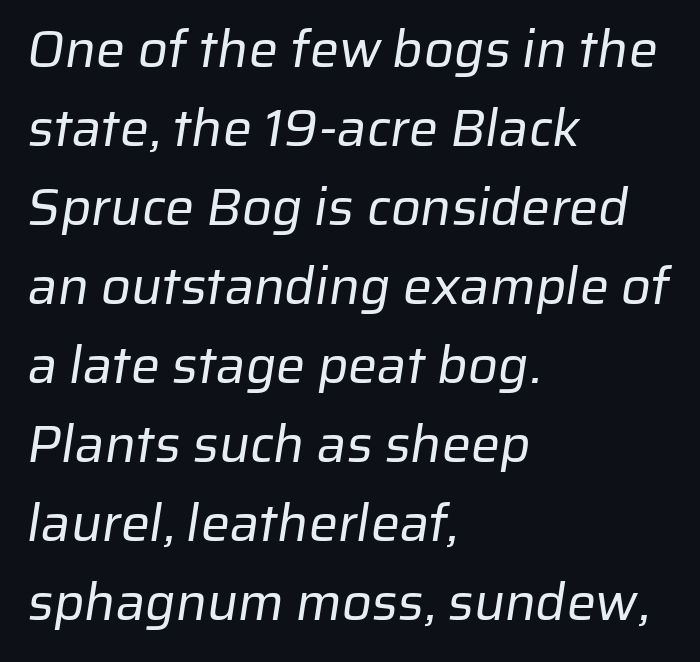
Q: Is the text bold? A: No.
Q: Is the typeface a serif or a sans-serif typeface? A: Sans-serif.
Q: Is the text underlined? A: No.
Q: How is the paragraph aligned? A: Left-aligned.
Q: Is the spacing between letters normal or unusually wide? A: Normal.
Q: Is the spacing between lines tight, normal or loose? A: Normal.
Q: Width (condensed, normal, or wide)? A: Normal.
Q: Stroke contrast? A: Low.
Q: x-height? A: Medium.
Q: Monospaced? A: No.
